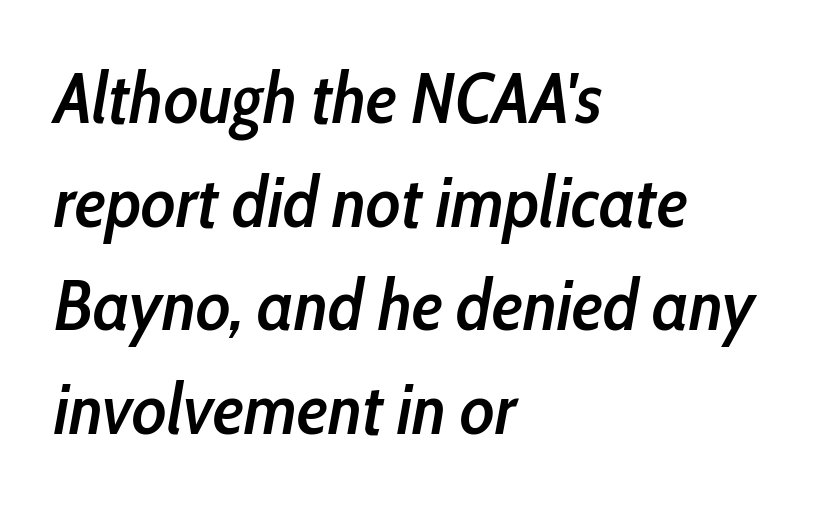
{"italic": "yes", "lean": "right", "slant_degrees": 10, "bold": "semi", "weight": "semibold", "width": "condensed", "stroke_contrast": "low", "x_height": "medium", "monospaced": "no", "underline": "no", "align": "left", "line_spacing": "normal", "line_spacing_ratio": 1.46, "letter_spacing": "normal", "letter_spacing_em": 0.0, "glyph_px": 71}
